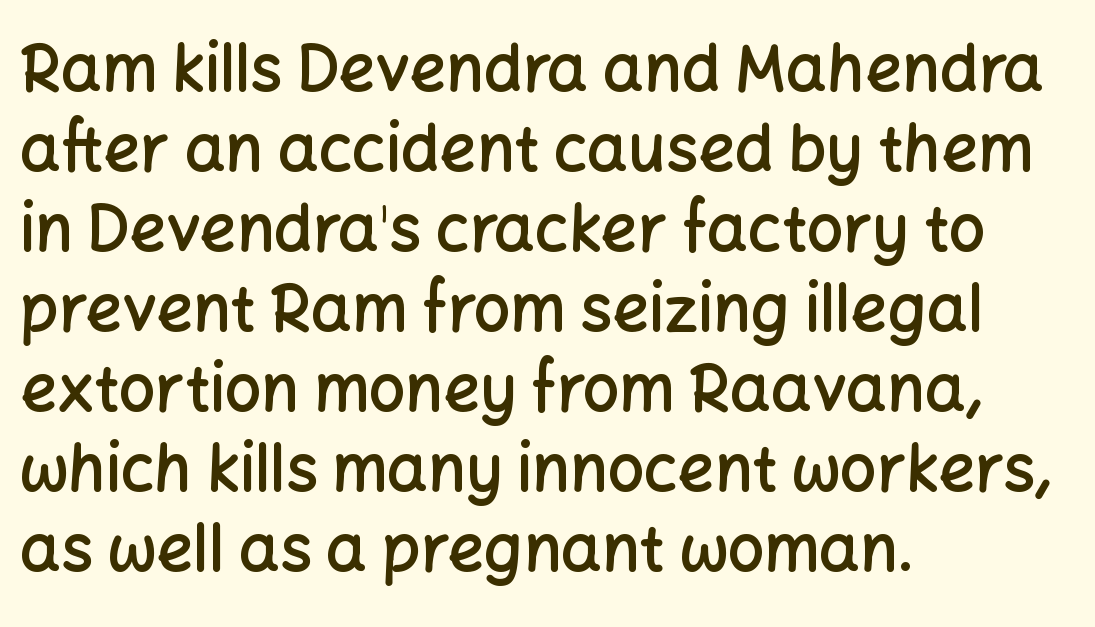
Q: Is the text bold? A: Semi-bold.
Q: Is the text italic (slanted)? A: No, it is upright.
Q: Is the typeface a serif or a sans-serif typeface? A: Sans-serif.
Q: Is the text underlined? A: No.
Q: How is the paragraph aligned? A: Left-aligned.
Q: Is the spacing between letters normal or unusually wide? A: Normal.
Q: Is the spacing between lines tight, normal or loose? A: Normal.
Q: Width (condensed, normal, or wide)? A: Normal.
Q: Stroke contrast? A: Low.
Q: x-height? A: Medium.
Q: Monospaced? A: No.
